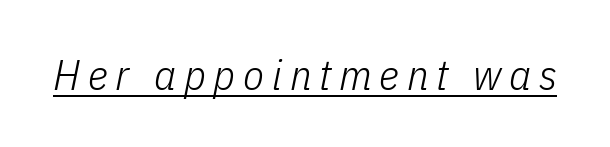
The image shows 43 px light, condensed type, italic (leaning right); set underlined; low stroke contrast and a medium x-height.
